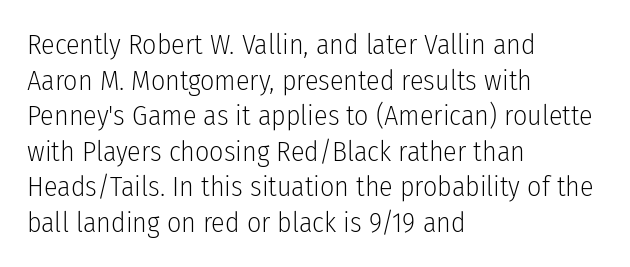
The image shows 28 px light, condensed sans-serif type, upright; set left-aligned, normal line spacing (1.27x), normal letter spacing, not underlined; low stroke contrast and a medium x-height.
